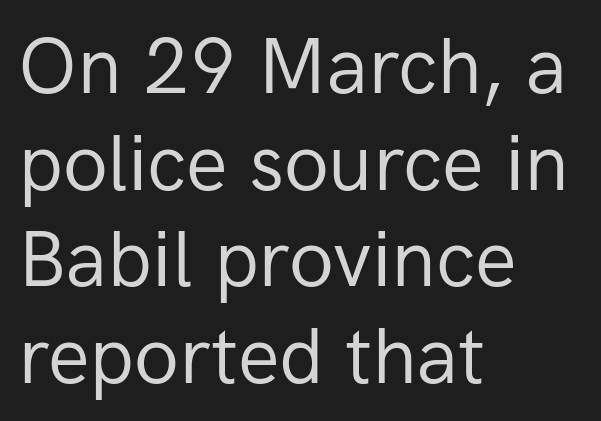
The image shows 78 px regular-weight sans-serif type, upright; set left-aligned, line spacing 1.24x, normal letter spacing, not underlined; low stroke contrast and a medium x-height.
